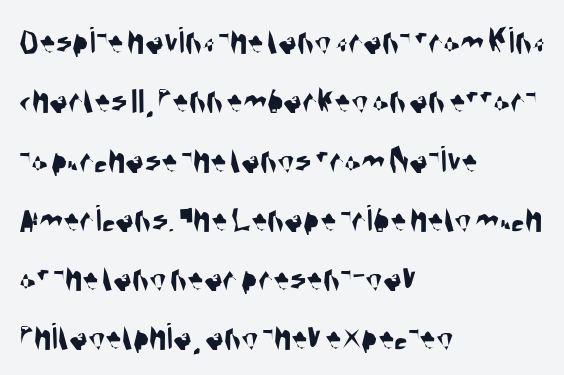
Nothing sits at the stroke ends, so this counts as sans-serif. A typesetter would call this zero additional tracking. The line-height multiplier appears to be the usual default. The passage shown is typed in a proportional face where columns would drift. The paragraph shown leans on its left margin.
